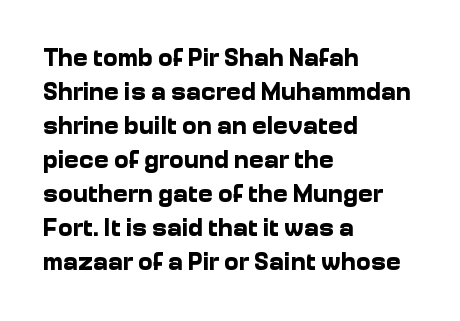
Q: Is the text bold? A: Yes.
Q: Is the text italic (slanted)? A: No, it is upright.
Q: Is the text underlined? A: No.
Q: How is the paragraph aligned? A: Left-aligned.
Q: Is the spacing between letters normal or unusually wide? A: Normal.
Q: Is the spacing between lines tight, normal or loose? A: Normal.
